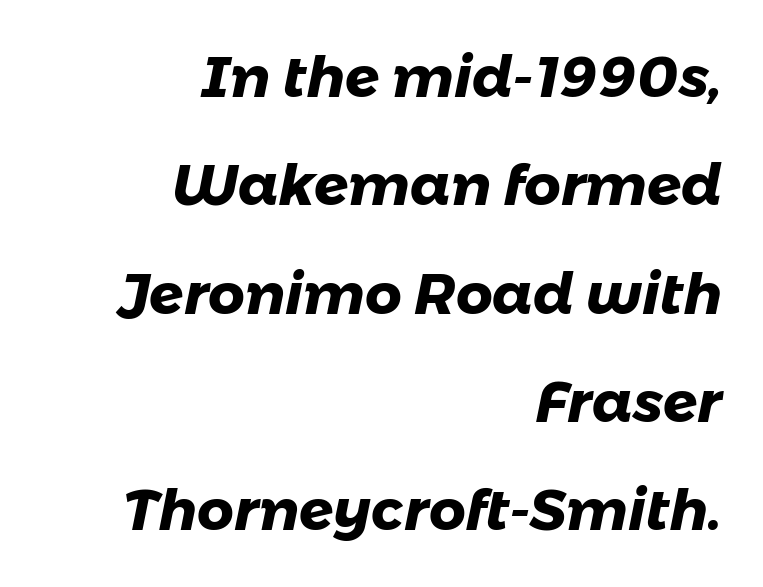
Q: Is the text bold? A: Yes.
Q: Is the typeface a serif or a sans-serif typeface? A: Sans-serif.
Q: Is the text underlined? A: No.
Q: How is the paragraph aligned? A: Right-aligned.
Q: Is the spacing between letters normal or unusually wide? A: Normal.
Q: Is the spacing between lines tight, normal or loose? A: Loose.
Q: Width (condensed, normal, or wide)? A: Normal.
Q: Stroke contrast? A: Low.
Q: x-height? A: Medium.
Q: Monospaced? A: No.
